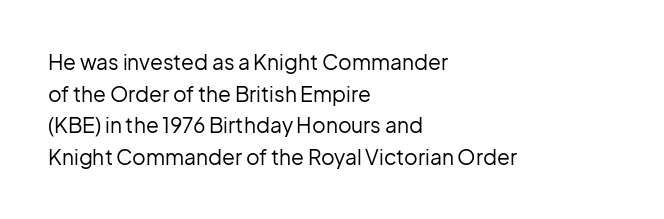
The image shows 21 px text type, upright; set left-aligned, normal line spacing (1.51x), normal letter spacing, not underlined.
